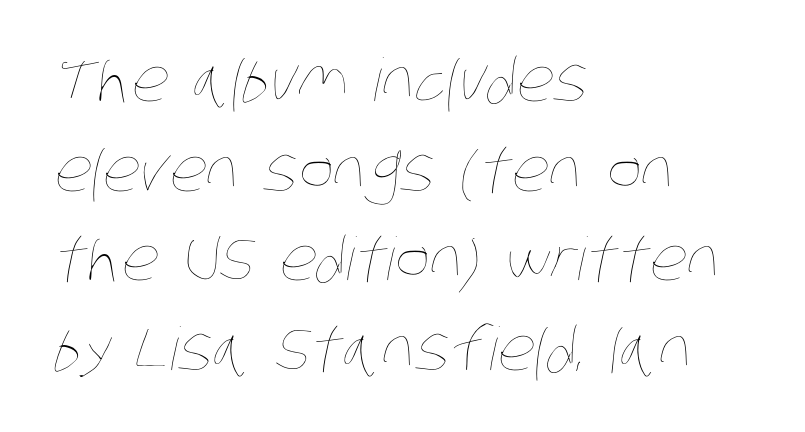
The image shows 59 px thin, condensed type; set left-aligned, normal line spacing (1.52x), normal letter spacing, not underlined; low stroke contrast and a large x-height.
